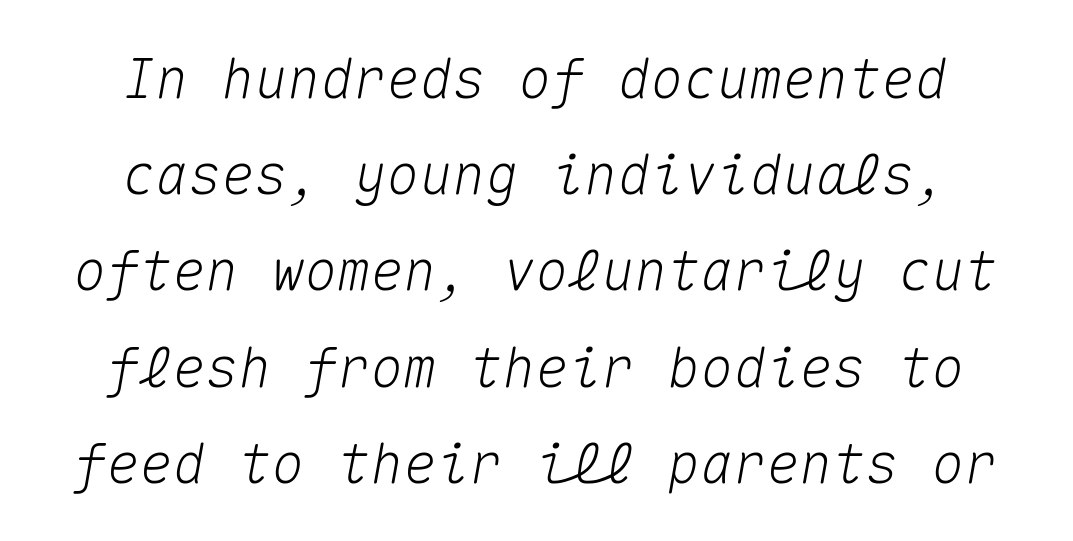
Q: Is the text italic (slanted)? A: Yes, it leans right by about 10 degrees.
Q: Is the text underlined? A: No.
Q: How is the paragraph aligned? A: Centered.
Q: Is the spacing between letters normal or unusually wide? A: Normal.
Q: Width (condensed, normal, or wide)? A: Normal.
Q: Stroke contrast? A: Medium.
Q: x-height? A: Medium.
Q: Monospaced? A: Yes.
